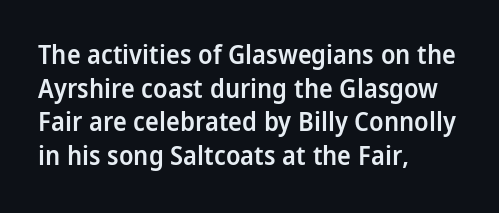
{"italic": "no", "bold": "semi", "underline": "no", "align": "left", "line_spacing": "normal", "line_spacing_ratio": 1.29, "letter_spacing": "normal", "letter_spacing_em": 0.0, "glyph_px": 26}
